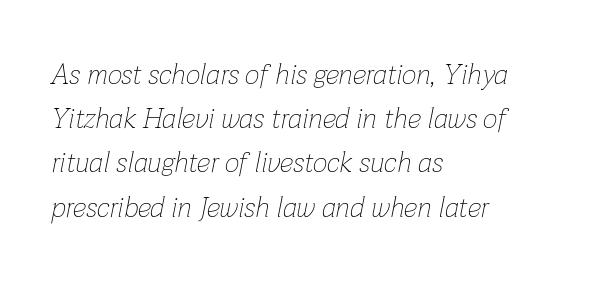
{"italic": "yes", "lean": "right", "slant_degrees": 12, "bold": "no", "weight": "thin", "width": "normal", "stroke_contrast": "low", "x_height": "medium", "monospaced": "no", "underline": "no", "align": "left", "line_spacing": "normal", "line_spacing_ratio": 1.58, "letter_spacing": "normal", "letter_spacing_em": 0.0, "glyph_px": 28}
